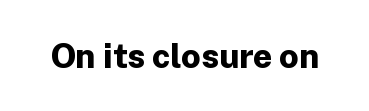
{"serif": "no", "italic": "no", "bold": "yes", "weight": "bold", "width": "normal", "stroke_contrast": "low", "x_height": "medium", "monospaced": "no", "underline": "no", "letter_spacing": "normal", "letter_spacing_em": 0.0, "glyph_px": 34}
